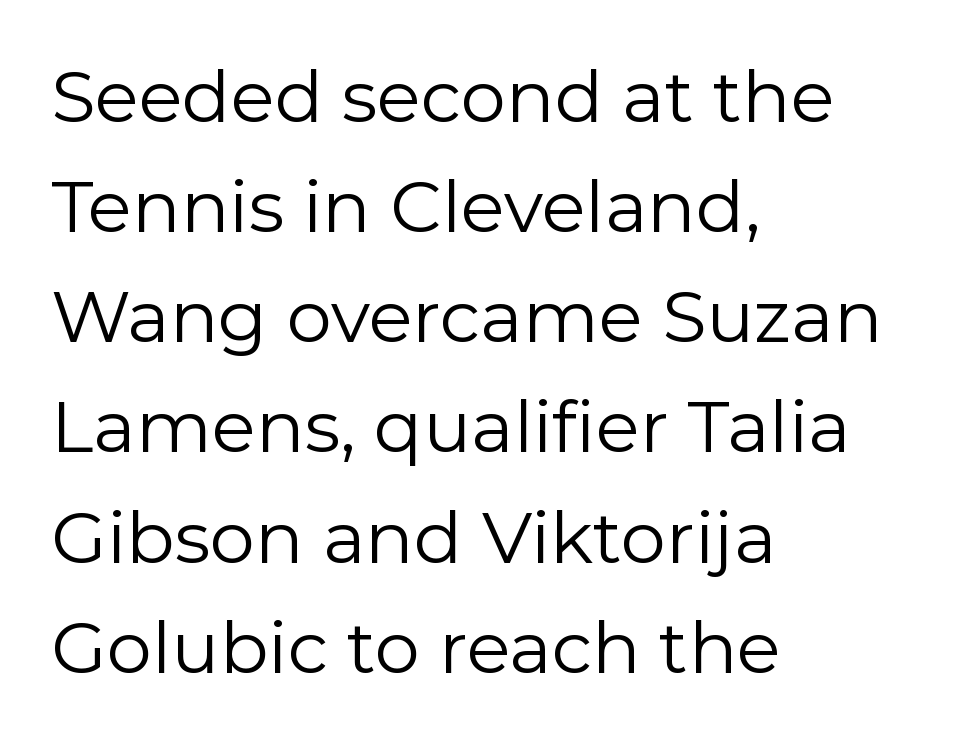
The image shows 72 px regular-weight sans-serif type, upright; set left-aligned, normal line spacing (1.53x), normal letter spacing, not underlined; low stroke contrast and a medium x-height.
